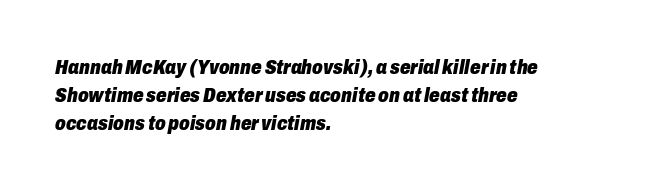
Typographic density is high because the face is bold. Honestly, the letter spacing is just normal — you wouldn't notice it. The words here are not underlined. Slant detected: the letters are inclined. Regarding leading, the lines here are spaced in the standard way. The compositor pushed each line to the left boundary.
